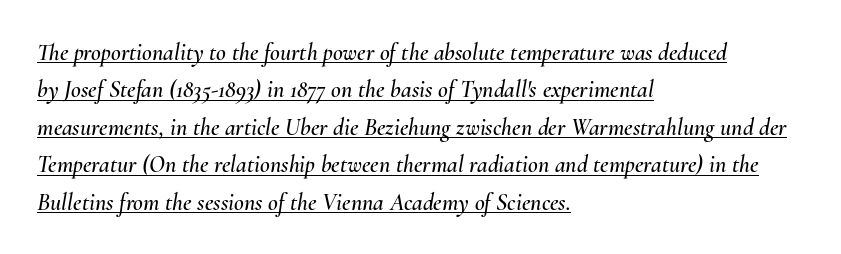
The image shows 24 px text type, italic (leaning right); set left-aligned, normal line spacing (1.56x), normal letter spacing, underlined.
